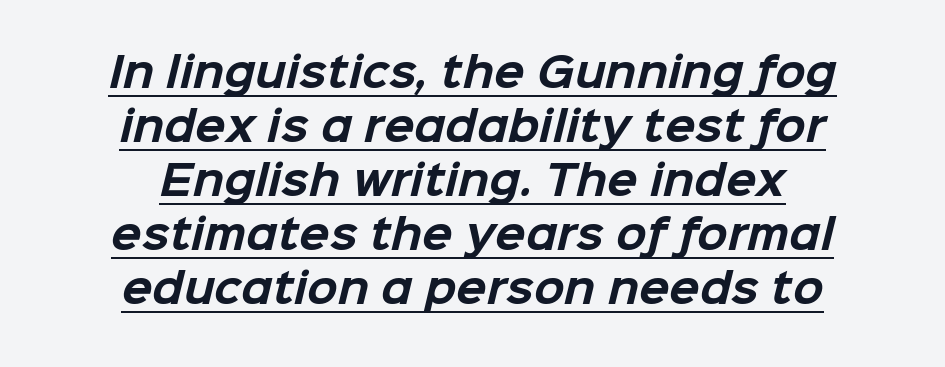
The image shows 40 px bold sans-serif type; set centered, normal line spacing (1.35x), normal letter spacing, underlined; low stroke contrast and a medium x-height.
